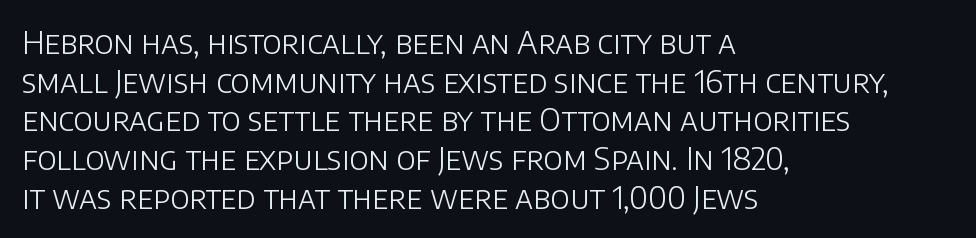
The area under the type is left untouched. Line beginnings align vertically; line endings do not. This block has exactly the height ordinary leading produces. The letters sit at their default tracking, neither squeezed nor spread.
